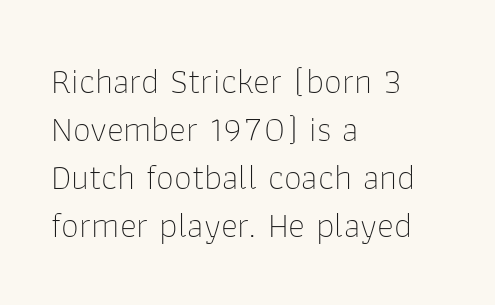
The image shows 36 px thin sans-serif type, upright; set left-aligned, normal line spacing (1.33x), normal letter spacing, not underlined; low stroke contrast and a medium x-height.
